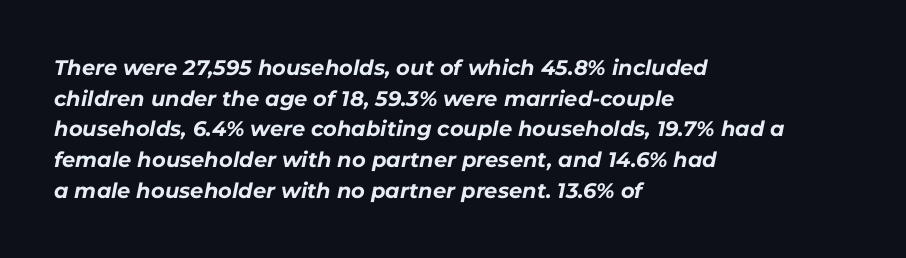
Where is the straight margin? On the left. Compared with typical paragraphs, the rows here are spaced about the same. The zone under the glyphs is completely vacant. Tall strokes in this sample are angled rather than plumb.
